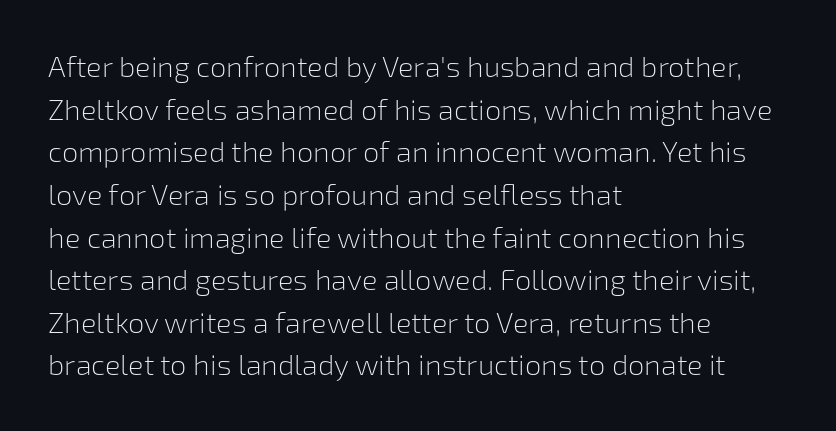
Q: Is the text bold? A: No.
Q: Is the text italic (slanted)? A: No, it is upright.
Q: Is the typeface a serif or a sans-serif typeface? A: Sans-serif.
Q: Is the text underlined? A: No.
Q: How is the paragraph aligned? A: Left-aligned.
Q: Is the spacing between letters normal or unusually wide? A: Normal.
Q: Is the spacing between lines tight, normal or loose? A: Normal.
Q: Width (condensed, normal, or wide)? A: Normal.
Q: Stroke contrast? A: Low.
Q: x-height? A: Medium.
Q: Monospaced? A: No.
